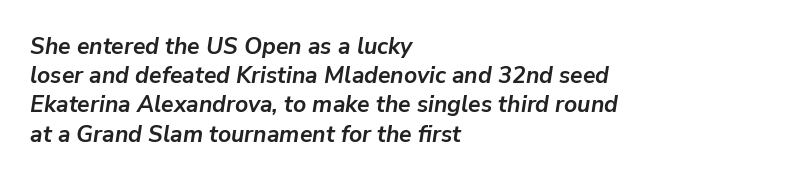
{"italic": "yes", "lean": "right", "slant_degrees": 9, "bold": "yes", "underline": "no", "align": "left", "line_spacing": "normal", "line_spacing_ratio": 1.27, "letter_spacing": "normal", "letter_spacing_em": 0.0, "glyph_px": 23}
